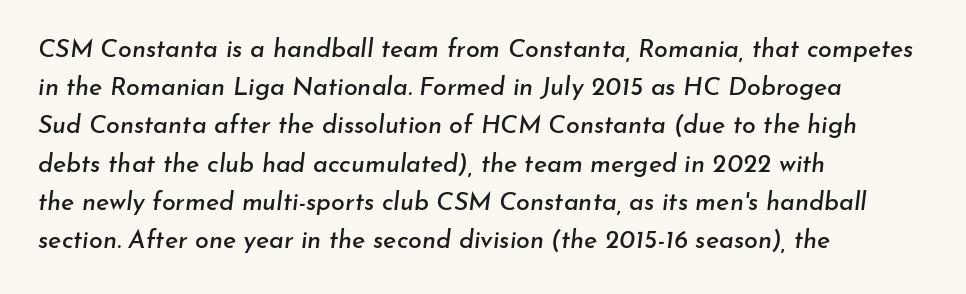
Honestly, the row spacing looks completely unremarkable. Spacing between characters is what you'd get straight out of the box. This sample is left-justified, so line endings fall wherever the words run out. Check the space under the baseline: it is left empty. The typography opts for an oblique posture over an upright one.
